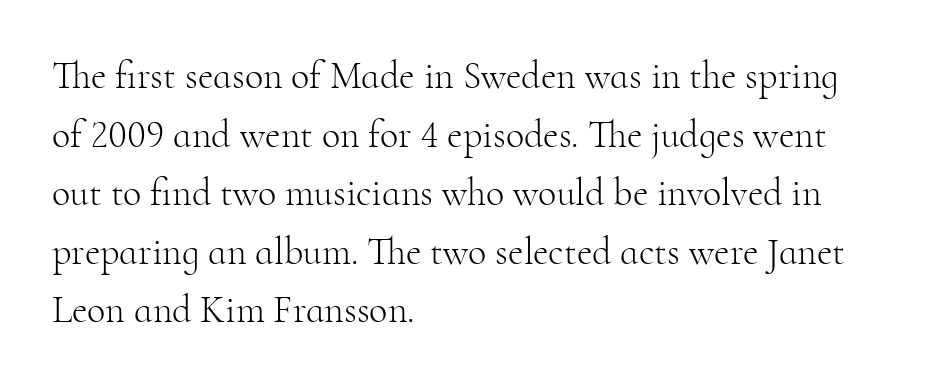
The type sits square on the baseline with zero lean. Does extra space separate the letters? No, they use regular spacing. Serif or sans? Serif — the stroke terminals have little feet. This sample keeps an unexceptional amount of space between lines. A light-to-regular cut is what we see here. Any mark beneath the type? The region is blank.
